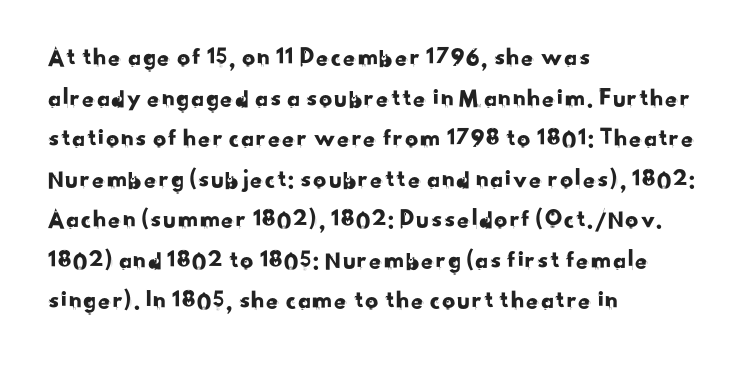
Q: Is the text underlined? A: No.
Q: How is the paragraph aligned? A: Left-aligned.
Q: Is the spacing between letters normal or unusually wide? A: Normal.
Q: Is the spacing between lines tight, normal or loose? A: Normal.
